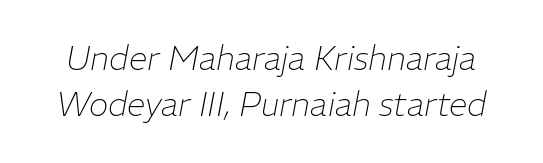
{"italic": "yes", "lean": "right", "slant_degrees": 11, "bold": "no", "weight": "thin", "width": "normal", "stroke_contrast": "low", "x_height": "medium", "monospaced": "no", "underline": "no", "line_spacing": "normal", "line_spacing_ratio": 1.4, "letter_spacing": "normal", "letter_spacing_em": 0.0, "glyph_px": 33}
